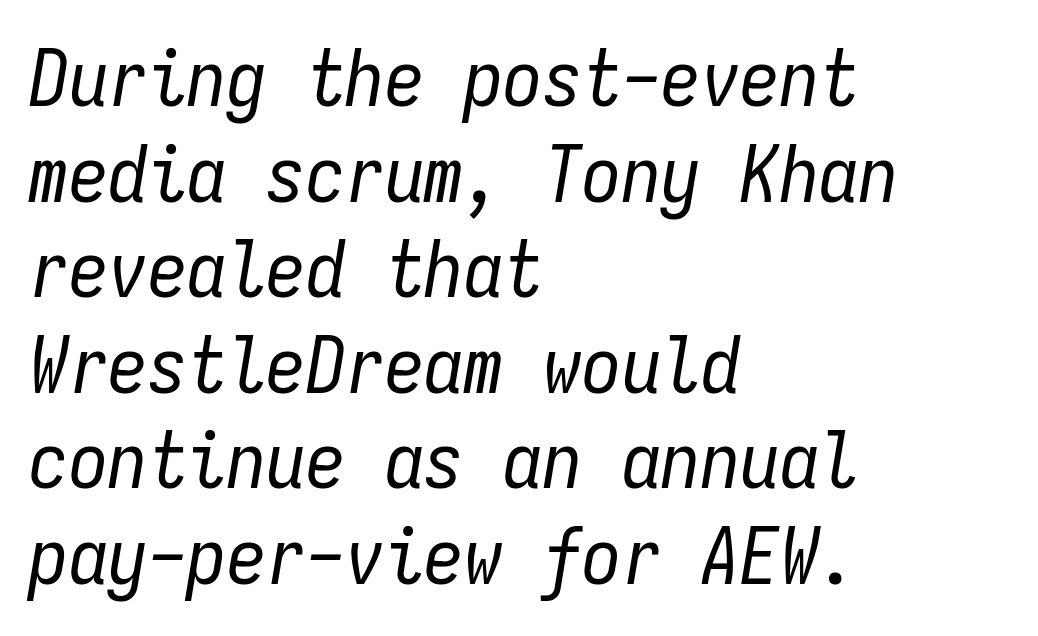
Q: Is the text bold? A: No.
Q: Is the text italic (slanted)? A: Yes, it leans right by about 9 degrees.
Q: Is the text underlined? A: No.
Q: How is the paragraph aligned? A: Left-aligned.
Q: Is the spacing between letters normal or unusually wide? A: Normal.
Q: Width (condensed, normal, or wide)? A: Condensed.
Q: Stroke contrast? A: Low.
Q: x-height? A: Medium.
Q: Monospaced? A: Yes.
